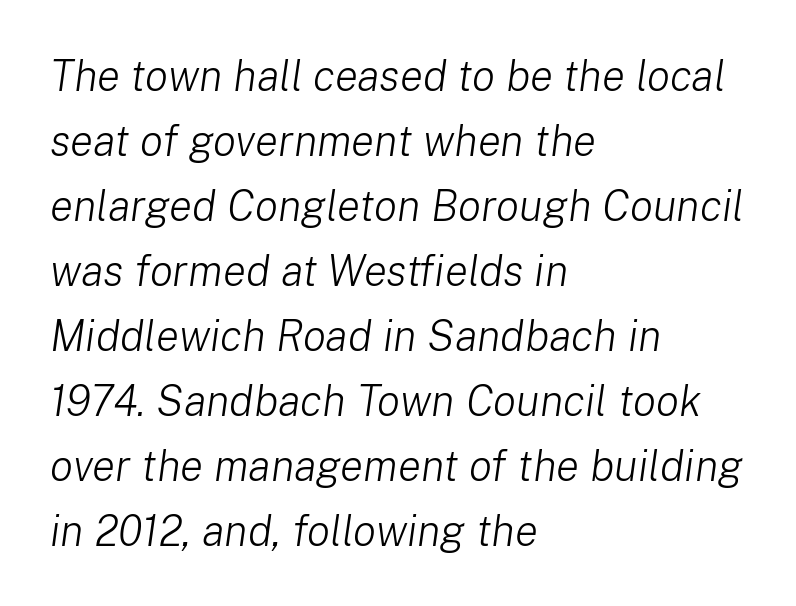
The image shows 43 px light type, italic (leaning right); set left-aligned, normal line spacing (1.51x), normal letter spacing, not underlined; low stroke contrast and a medium x-height.
